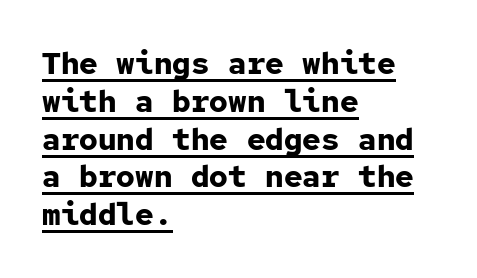
Q: Is the text bold? A: Yes.
Q: Is the text italic (slanted)? A: No, it is upright.
Q: Is the typeface a serif or a sans-serif typeface? A: Sans-serif.
Q: Is the text underlined? A: Yes.
Q: How is the paragraph aligned? A: Left-aligned.
Q: Is the spacing between letters normal or unusually wide? A: Normal.
Q: Width (condensed, normal, or wide)? A: Normal.
Q: Stroke contrast? A: Low.
Q: x-height? A: Medium.
Q: Monospaced? A: Yes.
